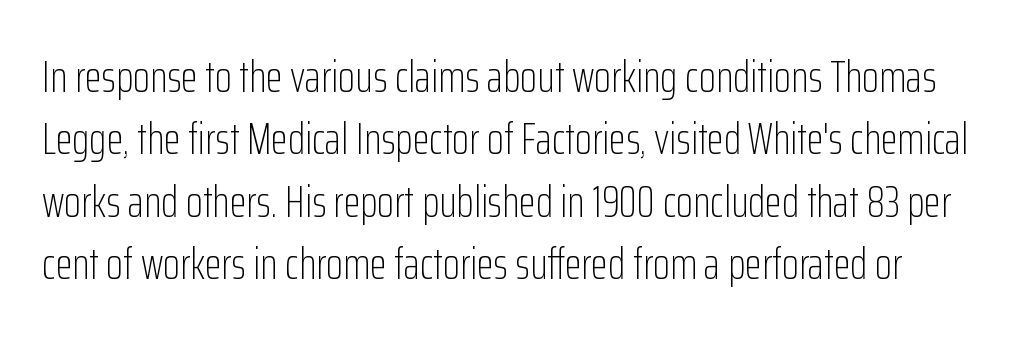
The image shows 44 px light, condensed sans-serif type, upright; set normal line spacing (1.42x), normal letter spacing, not underlined; low stroke contrast and a medium x-height.
